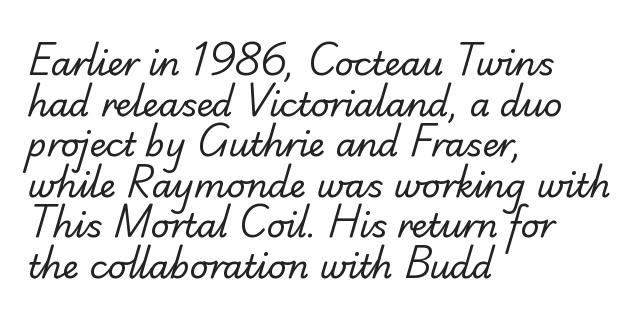
The image shows 33 px regular-weight sans-serif type; set left-aligned, line spacing 1.23x, normal letter spacing, not underlined; low stroke contrast and a small x-height.
